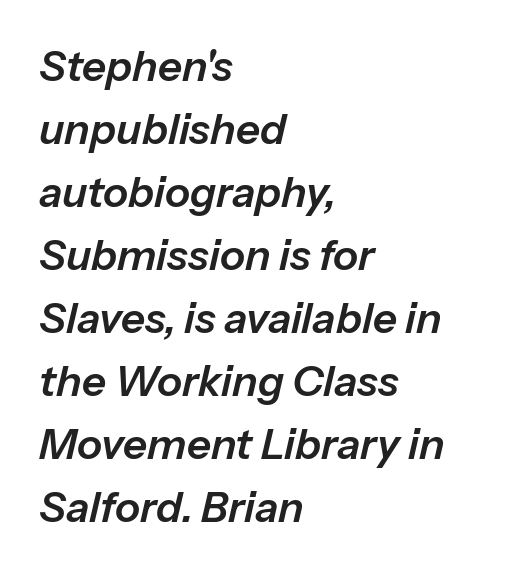
Beneath every word, the page is bare. Each line starts at the same left margin while the right side varies. Look at the tracking — it's just the regular setting, nothing added. The rendering uses natural spacing where letterforms have individual widths. These lines sit exactly where default settings would place them.
